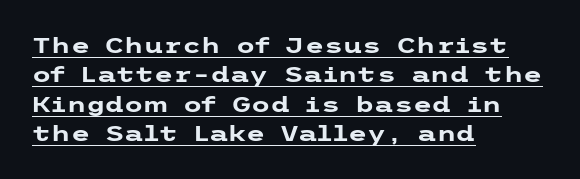
The image shows 22 px bold type, upright; set left-aligned, normal line spacing (1.34x), normal letter spacing, underlined.
